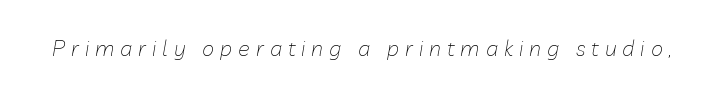
The image shows 22 px text type, italic (leaning right); set unusually wide letter spacing (+0.27 em), not underlined.
